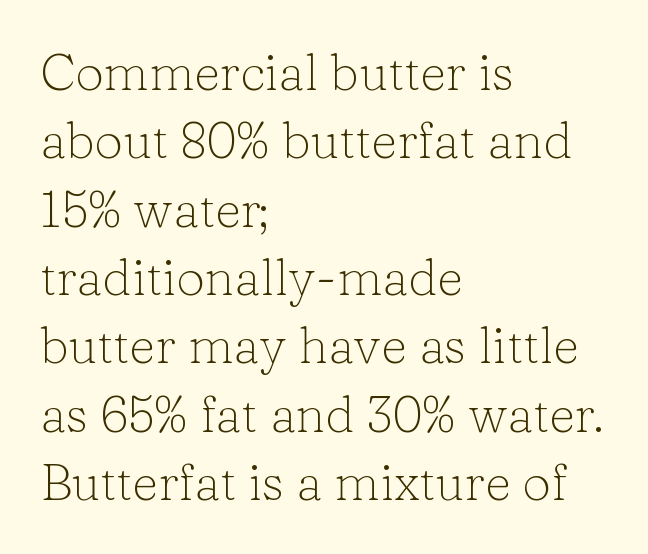
{"serif": "yes", "italic": "no", "bold": "no", "weight": "light", "width": "normal", "stroke_contrast": "low", "x_height": "medium", "monospaced": "no", "underline": "no", "align": "left", "line_spacing": "normal", "line_spacing_ratio": 1.34, "letter_spacing": "normal", "letter_spacing_em": 0.0, "glyph_px": 51}
